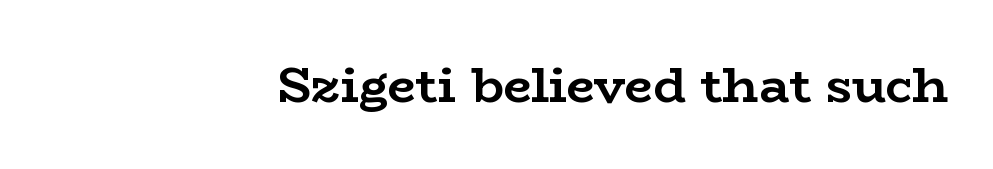
Here the designer chose a conventional face with non-uniform glyph widths. This rendering leaves character spacing at its baseline value. The space directly below the letters is spotless. The letters carry serifs — small finishing strokes at the ends of their stems. The typography opts for an upright posture over an oblique one. Students, this is bold: see how much ink each stroke carries.
